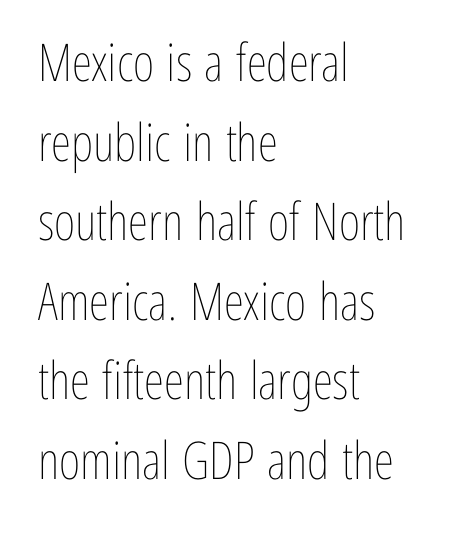
Q: Is the text bold? A: No.
Q: Is the text italic (slanted)? A: No, it is upright.
Q: Is the text underlined? A: No.
Q: How is the paragraph aligned? A: Left-aligned.
Q: Is the spacing between letters normal or unusually wide? A: Normal.
Q: Is the spacing between lines tight, normal or loose? A: Normal.
Q: Width (condensed, normal, or wide)? A: Condensed.
Q: Stroke contrast? A: Low.
Q: x-height? A: Medium.
Q: Monospaced? A: No.
